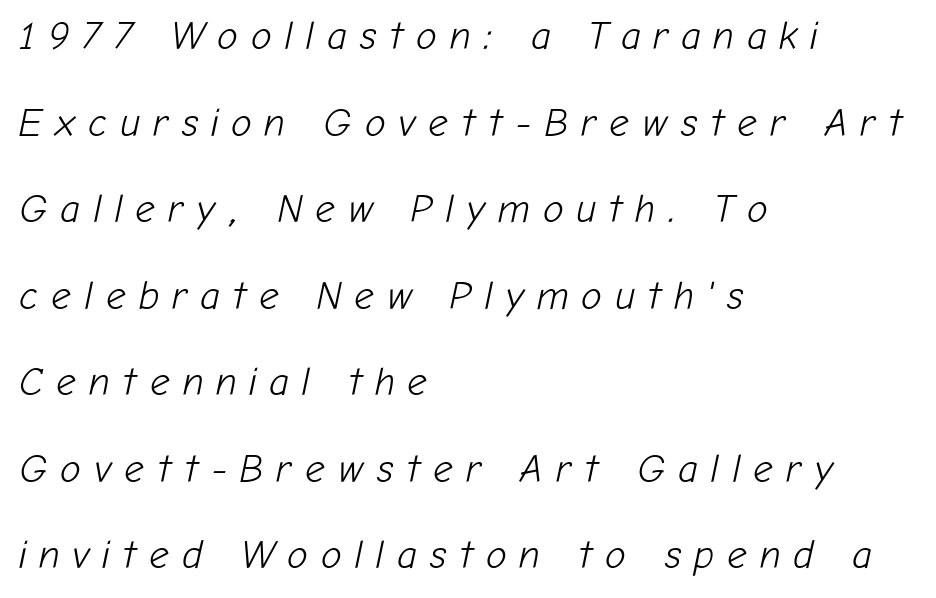
The image shows 39 px light type, italic (leaning right); set left-aligned, loose line spacing (2.22x), unusually wide letter spacing (+0.32 em), not underlined; low stroke contrast and a medium x-height.
